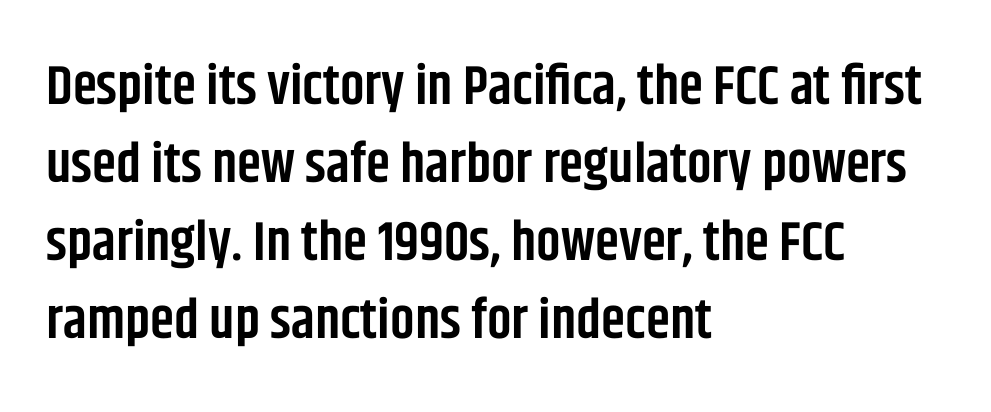
Q: Is the text bold? A: Semi-bold.
Q: Is the text italic (slanted)? A: No, it is upright.
Q: Is the typeface a serif or a sans-serif typeface? A: Sans-serif.
Q: Is the text underlined? A: No.
Q: How is the paragraph aligned? A: Left-aligned.
Q: Is the spacing between letters normal or unusually wide? A: Normal.
Q: Is the spacing between lines tight, normal or loose? A: Normal.
Q: Width (condensed, normal, or wide)? A: Condensed.
Q: Stroke contrast? A: Low.
Q: x-height? A: Large.
Q: Monospaced? A: No.
